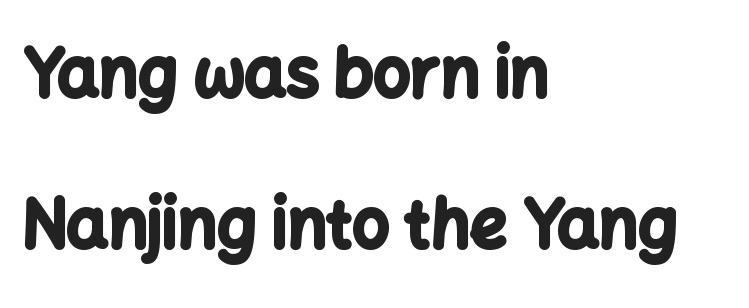
The image shows 66 px bold sans-serif type, upright; set left-aligned, loose line spacing (2.29x), normal letter spacing, not underlined; low stroke contrast and a medium x-height.
